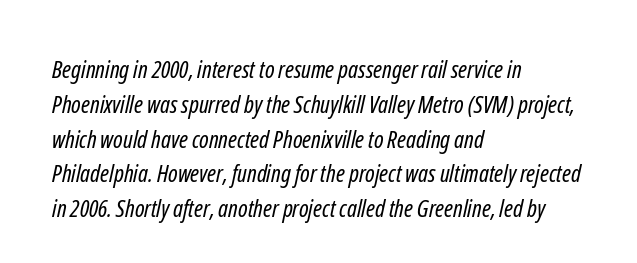
The image shows 24 px text type; set left-aligned, normal line spacing (1.45x), normal letter spacing, not underlined.
